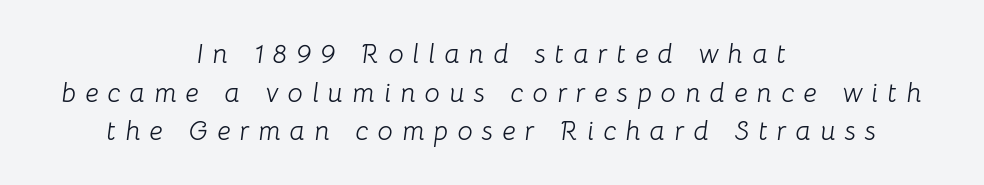
You can tell it's italic because the verticals aren't actually vertical. Characters follow at a spacing far wider than the type designer built in. The zone under the glyphs is completely vacant. A normal amount of white space separates one row of letters from the next. Short and long lines alike share a common midpoint.
